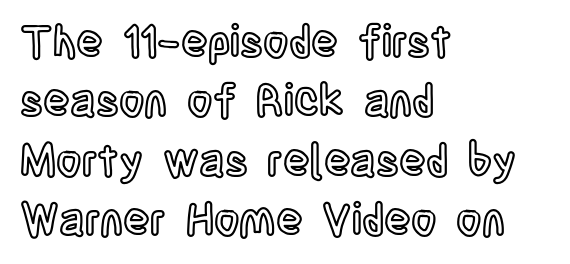
{"italic": "no", "width": "condensed", "x_height": "large", "monospaced": "no", "underline": "no", "align": "left", "line_spacing": "normal", "line_spacing_ratio": 1.35, "letter_spacing": "normal", "letter_spacing_em": 0.0, "glyph_px": 44}
